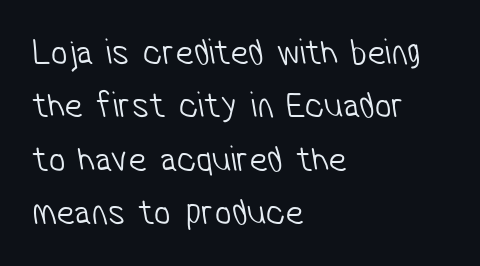
The image shows 37 px light, condensed sans-serif type; set left-aligned, normal line spacing (1.44x), normal letter spacing, not underlined; low stroke contrast and a medium x-height.
